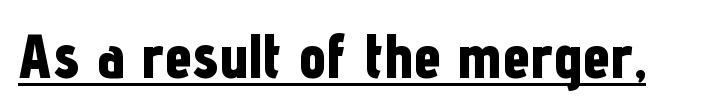
Q: Is the text bold? A: Yes.
Q: Is the text italic (slanted)? A: No, it is upright.
Q: Is the typeface a serif or a sans-serif typeface? A: Sans-serif.
Q: Is the text underlined? A: Yes.
Q: Is the spacing between letters normal or unusually wide? A: Normal.
Q: Width (condensed, normal, or wide)? A: Condensed.
Q: Stroke contrast? A: Low.
Q: x-height? A: Medium.
Q: Monospaced? A: No.
